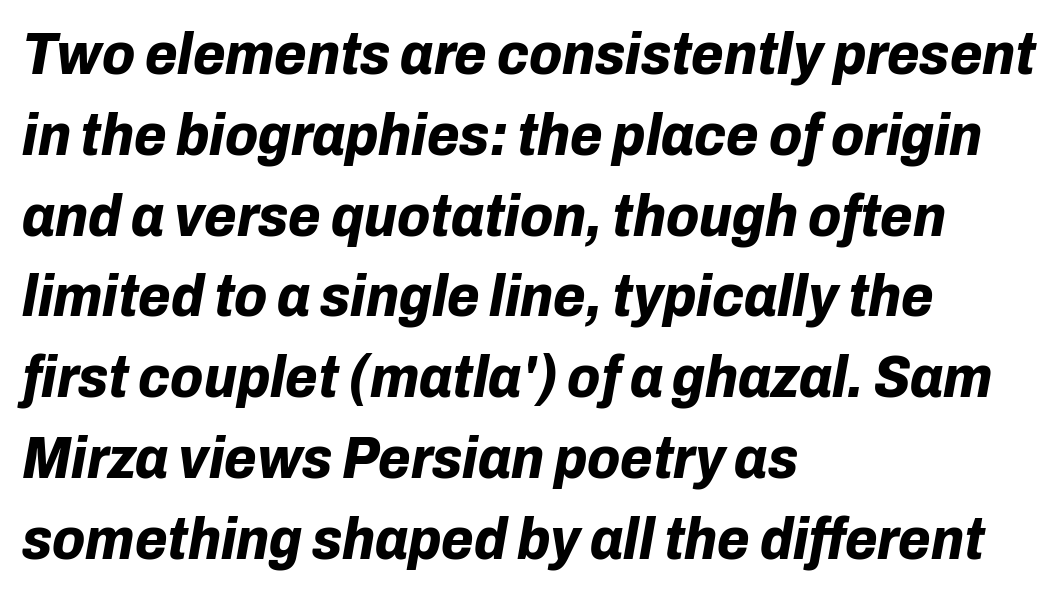
Q: Is the text bold? A: Yes.
Q: Is the text italic (slanted)? A: Yes, it leans right by about 10 degrees.
Q: Is the text underlined? A: No.
Q: How is the paragraph aligned? A: Left-aligned.
Q: Is the spacing between letters normal or unusually wide? A: Normal.
Q: Is the spacing between lines tight, normal or loose? A: Normal.
Q: Width (condensed, normal, or wide)? A: Normal.
Q: Stroke contrast? A: Low.
Q: x-height? A: Medium.
Q: Monospaced? A: No.
